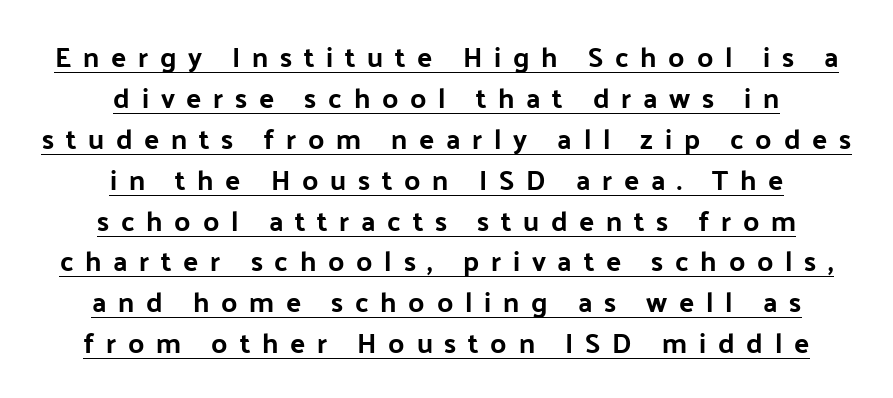
{"serif": "no", "italic": "no", "width": "normal", "stroke_contrast": "low", "x_height": "medium", "monospaced": "no", "underline": "yes", "align": "center", "line_spacing": "normal", "line_spacing_ratio": 1.46, "letter_spacing": "wide", "letter_spacing_em": 0.42, "glyph_px": 28}
